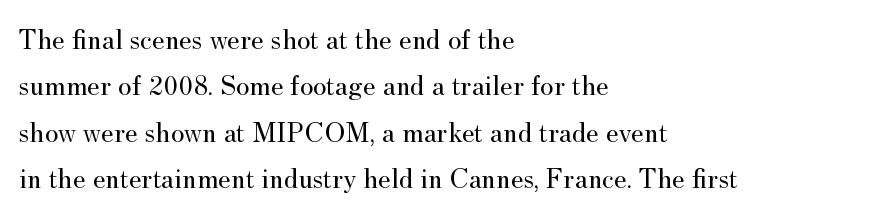
{"serif": "yes", "italic": "no", "bold": "no", "weight": "regular", "width": "normal", "stroke_contrast": "medium", "x_height": "small", "monospaced": "no", "underline": "no", "align": "left", "line_spacing": "normal", "line_spacing_ratio": 1.6, "letter_spacing": "normal", "letter_spacing_em": 0.0, "glyph_px": 29}
